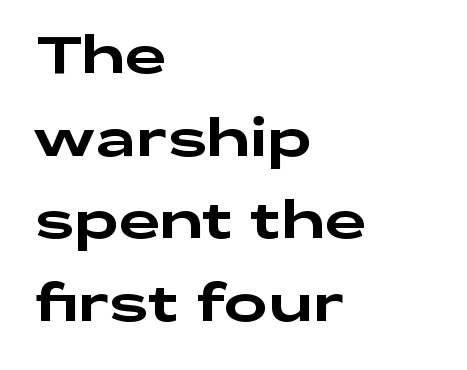
The image shows 52 px wide sans-serif type, upright; set left-aligned, normal line spacing (1.59x), normal letter spacing, not underlined; low stroke contrast and a medium x-height.
